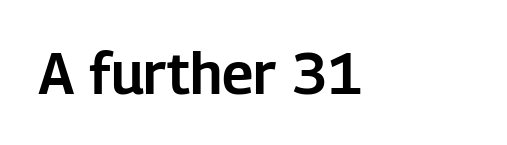
{"serif": "no", "italic": "no", "width": "normal", "stroke_contrast": "low", "x_height": "medium", "monospaced": "no", "underline": "no", "letter_spacing": "normal", "letter_spacing_em": 0.0, "glyph_px": 57}
